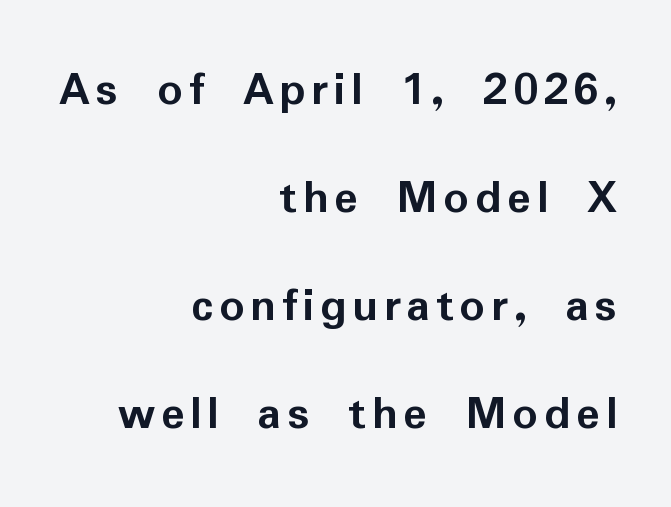
The image shows 50 px semibold sans-serif type, upright; set right-aligned, loose line spacing (2.16x), not underlined; low stroke contrast and a medium x-height.
